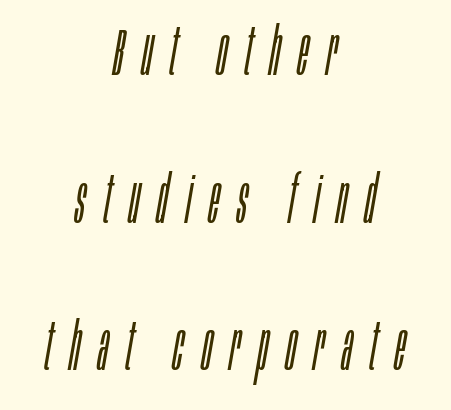
The image shows 65 px light, condensed type, italic (leaning right); set centered, loose line spacing (2.27x), unusually wide letter spacing (+0.27 em), not underlined; low stroke contrast and a large x-height.
